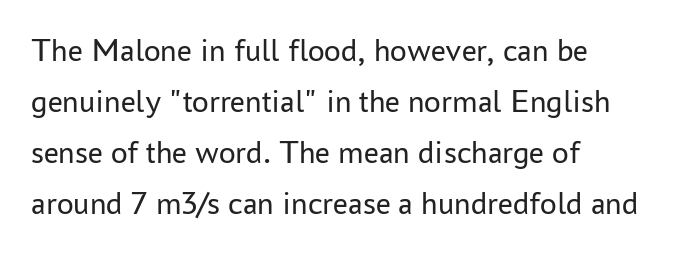
The lines sit at an ordinary, default distance from one another. The strip under each line holds only bare page. The type sits square on the baseline with zero lean. The typeface chosen for these lines omits serifs. The paragraph shown leans on its left margin. You could call the tracking neutral — neither tight nor loose.
